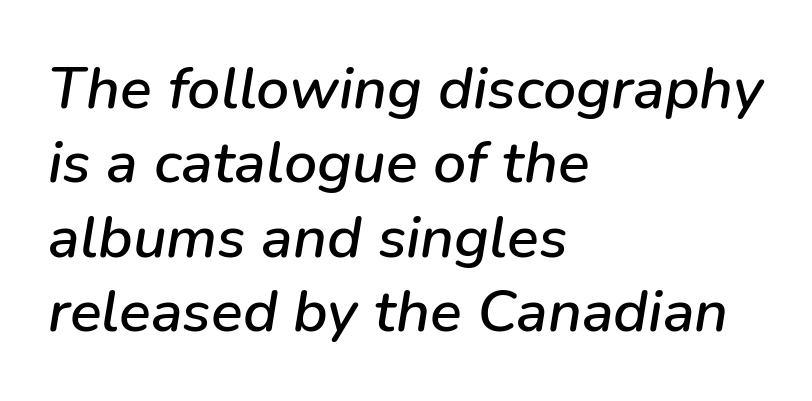
The image shows 59 px text type, italic (leaning right); set left-aligned, normal line spacing (1.26x), normal letter spacing, not underlined; low stroke contrast and a medium x-height.
